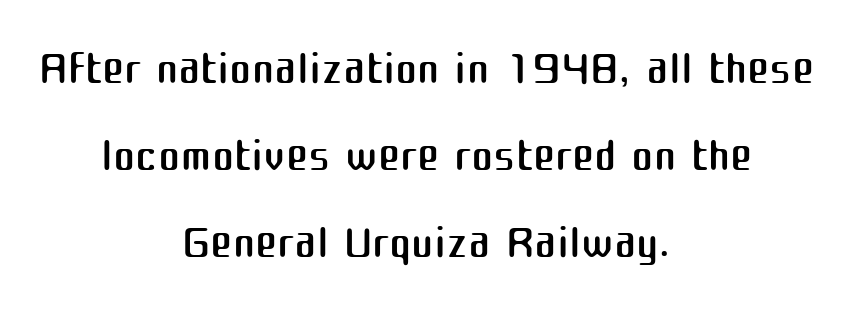
Proportional: the letters do not fall into vertical columns. The weight would be labelled regular, book, light, or lighter still. The typeface chosen for these lines omits serifs. What stands out about the letter spacing? Nothing — it is the standard amount.
